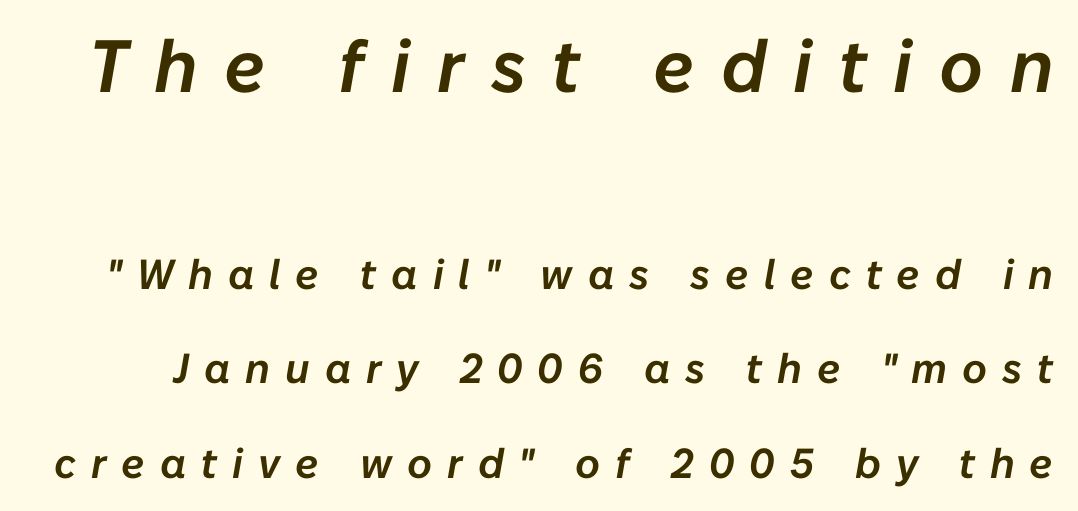
The space between consecutive lines is lavish. Typesetter's note — upper block bumped up in size, lower block left smaller. The tracking reads as deliberately expanded to a designer's eye. The typography opts for an oblique posture over an upright one. Just letters on the line, the space beneath them empty. Spacing verdict: proportional, widths tailored to each character.
